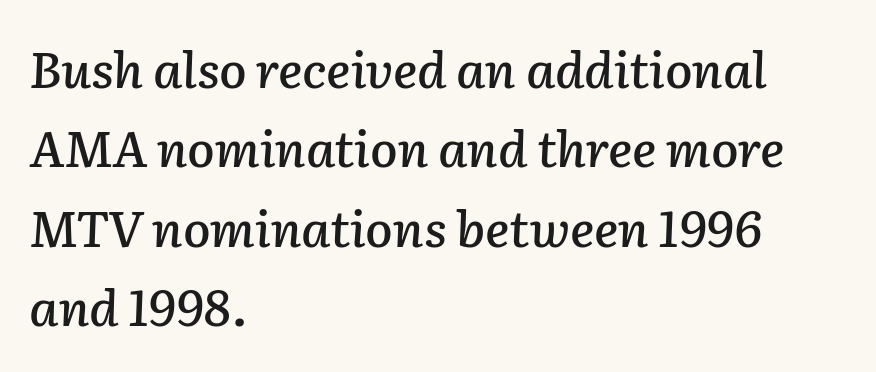
Q: Is the text italic (slanted)? A: Yes, it leans right by about 2 degrees.
Q: Is the text underlined? A: No.
Q: How is the paragraph aligned? A: Left-aligned.
Q: Is the spacing between letters normal or unusually wide? A: Normal.
Q: Is the spacing between lines tight, normal or loose? A: Normal.
Q: Width (condensed, normal, or wide)? A: Normal.
Q: Stroke contrast? A: Low.
Q: x-height? A: Medium.
Q: Monospaced? A: No.
